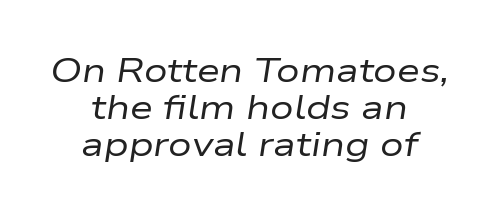
Q: Is the text bold? A: No.
Q: Is the text italic (slanted)? A: Yes, it leans right by about 9 degrees.
Q: Is the text underlined? A: No.
Q: How is the paragraph aligned? A: Centered.
Q: Is the spacing between letters normal or unusually wide? A: Normal.
Q: Is the spacing between lines tight, normal or loose? A: Tight.
Q: Width (condensed, normal, or wide)? A: Wide.
Q: Stroke contrast? A: Low.
Q: x-height? A: Medium.
Q: Monospaced? A: No.
